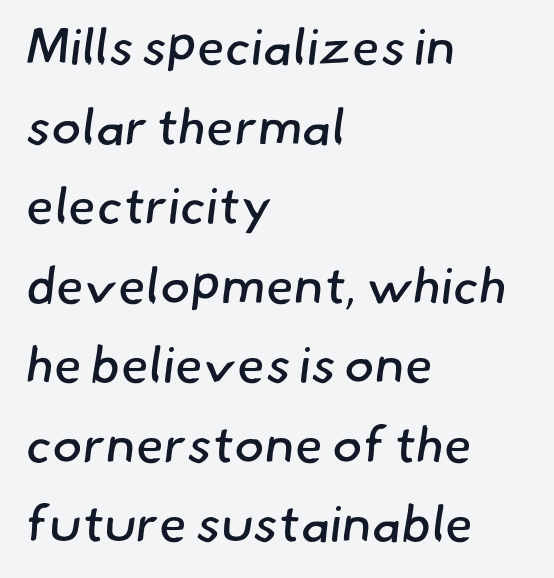
{"serif": "no", "bold": "no", "weight": "regular", "width": "normal", "stroke_contrast": "low", "x_height": "small", "monospaced": "no", "underline": "no", "align": "left", "line_spacing": "normal", "line_spacing_ratio": 1.56, "letter_spacing": "normal", "letter_spacing_em": 0.0, "glyph_px": 51}
